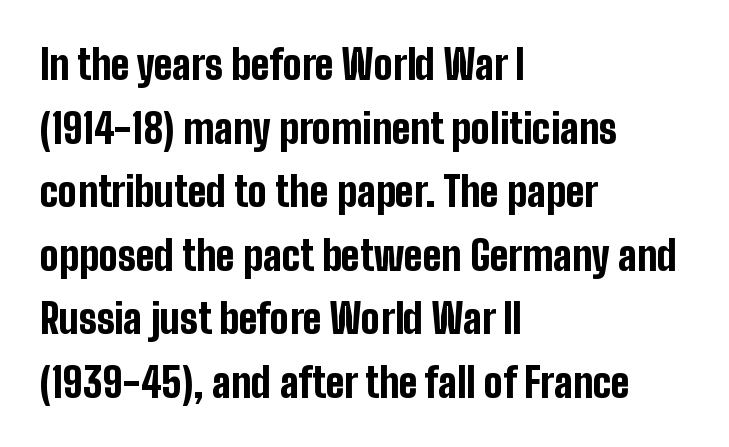
{"serif": "no", "italic": "no", "bold": "yes", "weight": "bold", "width": "condensed", "stroke_contrast": "low", "x_height": "medium", "monospaced": "no", "underline": "no", "align": "left", "line_spacing": "normal", "line_spacing_ratio": 1.59, "letter_spacing": "normal", "letter_spacing_em": 0.0, "glyph_px": 40}
